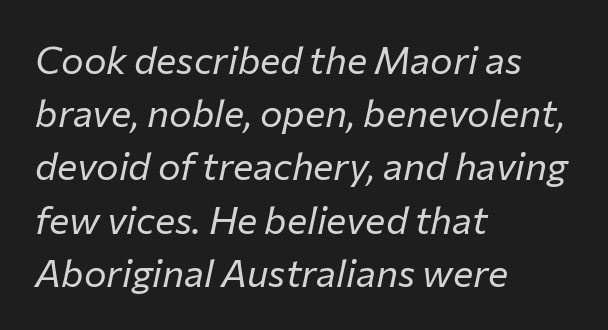
Q: Is the text bold? A: No.
Q: Is the text italic (slanted)? A: Yes, it leans right by about 12 degrees.
Q: Is the text underlined? A: No.
Q: How is the paragraph aligned? A: Left-aligned.
Q: Is the spacing between letters normal or unusually wide? A: Normal.
Q: Is the spacing between lines tight, normal or loose? A: Normal.
Q: Width (condensed, normal, or wide)? A: Normal.
Q: Stroke contrast? A: Low.
Q: x-height? A: Medium.
Q: Monospaced? A: No.
